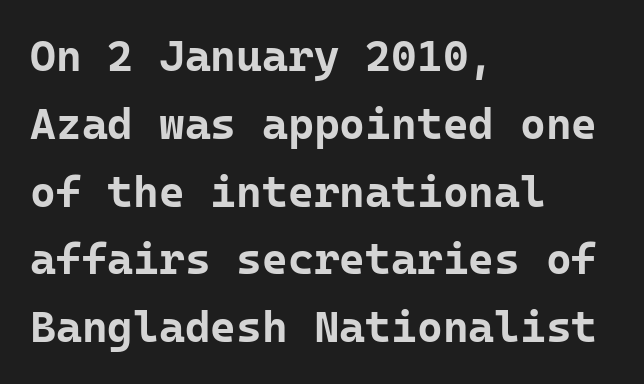
{"serif": "no", "italic": "no", "bold": "yes", "weight": "bold", "width": "normal", "stroke_contrast": "low", "x_height": "medium", "monospaced": "yes", "underline": "no", "align": "left", "line_spacing": "normal", "line_spacing_ratio": 1.54, "letter_spacing": "normal", "letter_spacing_em": 0.0, "glyph_px": 44}
